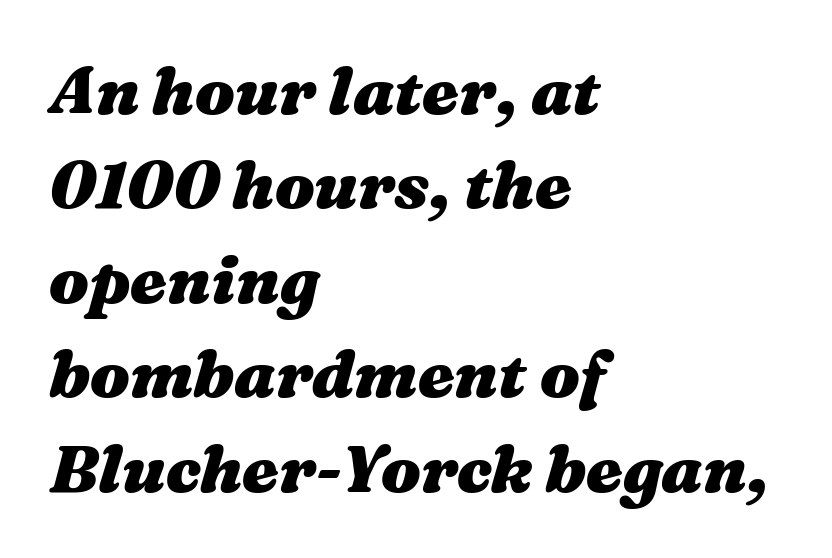
The image shows 66 px heavy, wide type, italic (leaning right); set left-aligned, normal line spacing (1.43x), normal letter spacing, not underlined; medium stroke contrast and a medium x-height.
